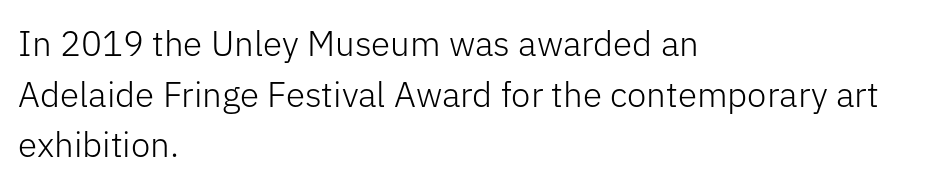
The image shows 35 px light sans-serif type, upright; set left-aligned, normal line spacing (1.45x), normal letter spacing, not underlined; low stroke contrast and a medium x-height.
